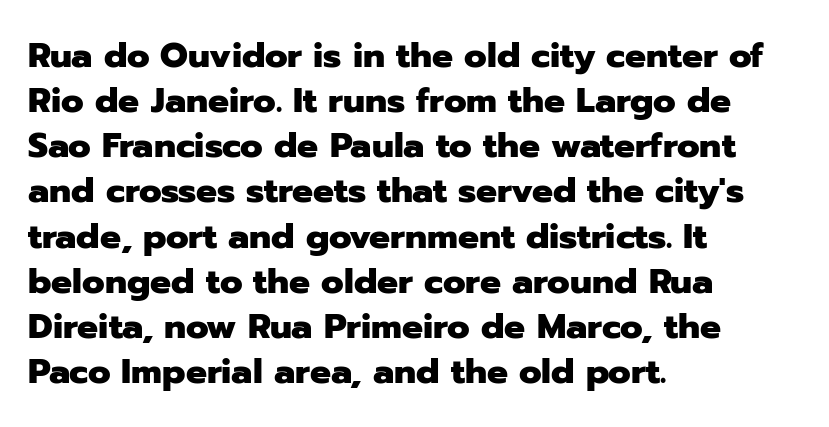
The image shows 35 px heavy sans-serif type, upright; set left-aligned, normal line spacing (1.29x), normal letter spacing, not underlined; low stroke contrast and a medium x-height.
